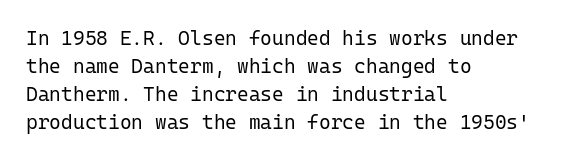
{"italic": "no", "bold": "no", "underline": "no", "align": "left", "line_spacing": "normal", "line_spacing_ratio": 1.4, "letter_spacing": "normal", "letter_spacing_em": 0.0, "glyph_px": 20}
